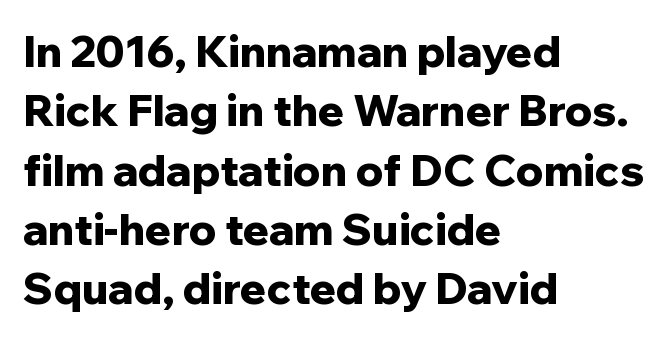
Q: Is the text bold? A: Yes.
Q: Is the text italic (slanted)? A: No, it is upright.
Q: Is the typeface a serif or a sans-serif typeface? A: Sans-serif.
Q: Is the text underlined? A: No.
Q: How is the paragraph aligned? A: Left-aligned.
Q: Is the spacing between letters normal or unusually wide? A: Normal.
Q: Is the spacing between lines tight, normal or loose? A: Normal.
Q: Width (condensed, normal, or wide)? A: Normal.
Q: Stroke contrast? A: Low.
Q: x-height? A: Medium.
Q: Monospaced? A: No.
